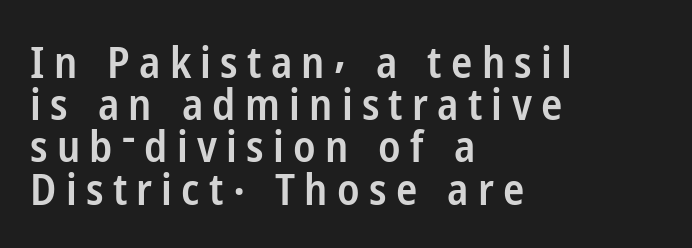
Q: Is the text bold? A: Semi-bold.
Q: Is the text italic (slanted)? A: No, it is upright.
Q: Is the typeface a serif or a sans-serif typeface? A: Sans-serif.
Q: Is the text underlined? A: No.
Q: How is the paragraph aligned? A: Left-aligned.
Q: Is the spacing between letters normal or unusually wide? A: Unusually wide.
Q: Is the spacing between lines tight, normal or loose? A: Tight.
Q: Width (condensed, normal, or wide)? A: Condensed.
Q: Stroke contrast? A: Low.
Q: x-height? A: Medium.
Q: Monospaced? A: No.
